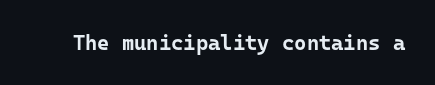
Q: Is the text bold? A: Yes.
Q: Is the text italic (slanted)? A: No, it is upright.
Q: Is the text underlined? A: No.
Q: Is the spacing between letters normal or unusually wide? A: Normal.
